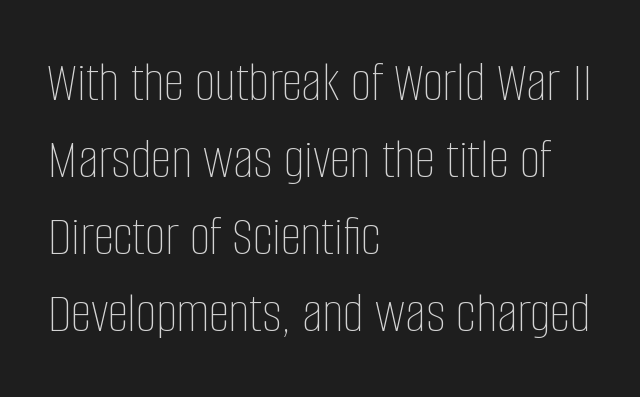
{"italic": "no", "bold": "no", "weight": "thin", "width": "condensed", "stroke_contrast": "low", "x_height": "large", "monospaced": "no", "underline": "no", "align": "left", "line_spacing": "normal", "line_spacing_ratio": 1.33, "letter_spacing": "normal", "letter_spacing_em": 0.0, "glyph_px": 58}
